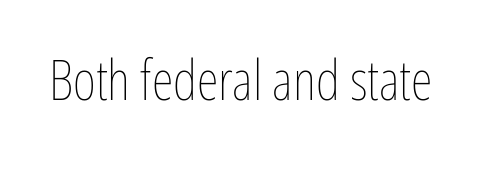
Q: Is the text bold? A: No.
Q: Is the text italic (slanted)? A: No, it is upright.
Q: Is the text underlined? A: No.
Q: Is the spacing between letters normal or unusually wide? A: Normal.
Q: Width (condensed, normal, or wide)? A: Condensed.
Q: Stroke contrast? A: Low.
Q: x-height? A: Medium.
Q: Monospaced? A: No.
